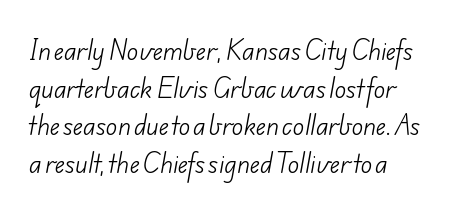
The image shows 24 px text type; set normal line spacing (1.57x), normal letter spacing, not underlined.
